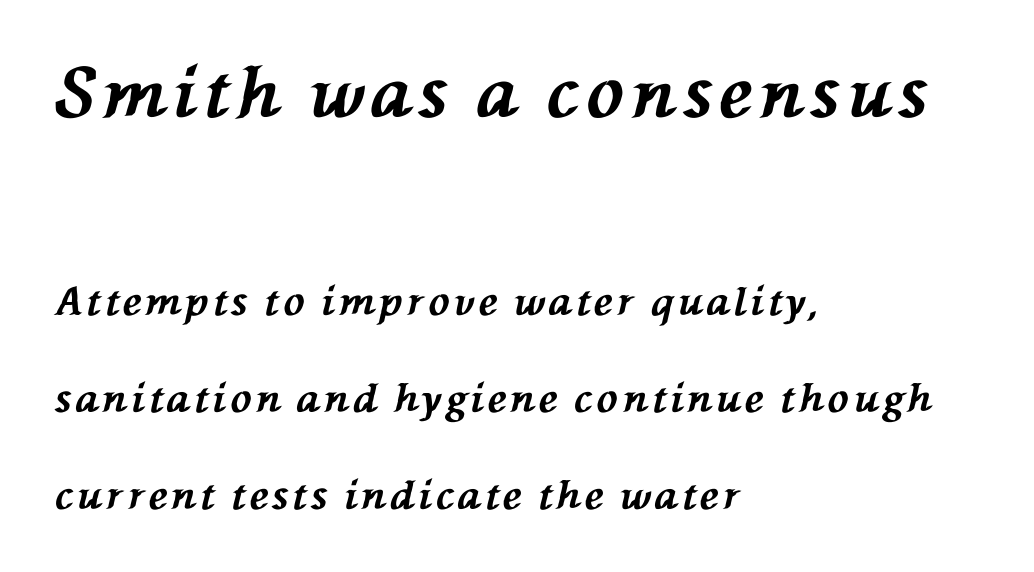
Does the lettering tilt? It does — this is italic. Here the designer chose a conventional face with non-uniform glyph widths. Compared with a centered layout, this one pins lines to the left instead. Look at the glyph heights: the upper group is clearly the bigger setting.
